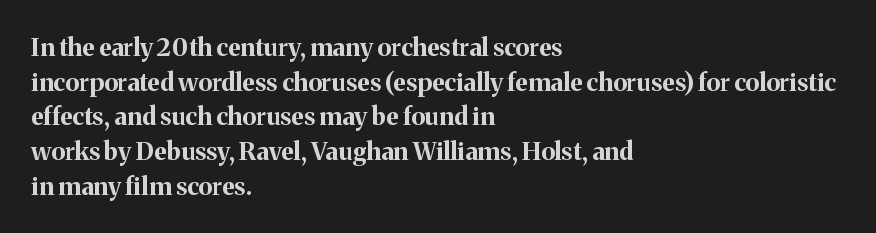
The type sits square on the baseline with zero lean. Summary of weight: heavy, a full bold. Rule under the text: the space is simply empty. Is the letter spacing exaggerated? No — it looks like the ordinary default.
